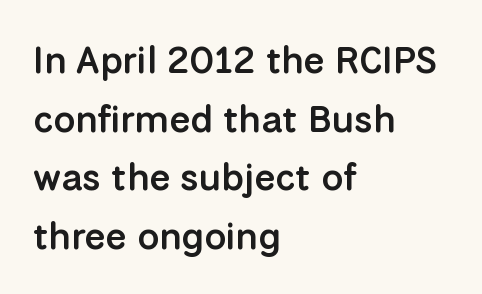
Q: Is the text bold? A: Semi-bold.
Q: Is the text italic (slanted)? A: No, it is upright.
Q: Is the typeface a serif or a sans-serif typeface? A: Sans-serif.
Q: Is the text underlined? A: No.
Q: How is the paragraph aligned? A: Left-aligned.
Q: Is the spacing between letters normal or unusually wide? A: Normal.
Q: Is the spacing between lines tight, normal or loose? A: Normal.
Q: Width (condensed, normal, or wide)? A: Normal.
Q: Stroke contrast? A: Low.
Q: x-height? A: Medium.
Q: Monospaced? A: No.
